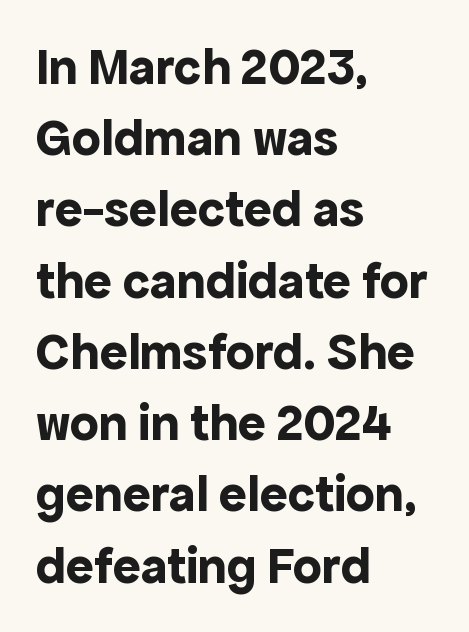
The image shows 52 px bold sans-serif type, upright; set left-aligned, normal line spacing (1.37x), normal letter spacing, not underlined; a medium x-height.
